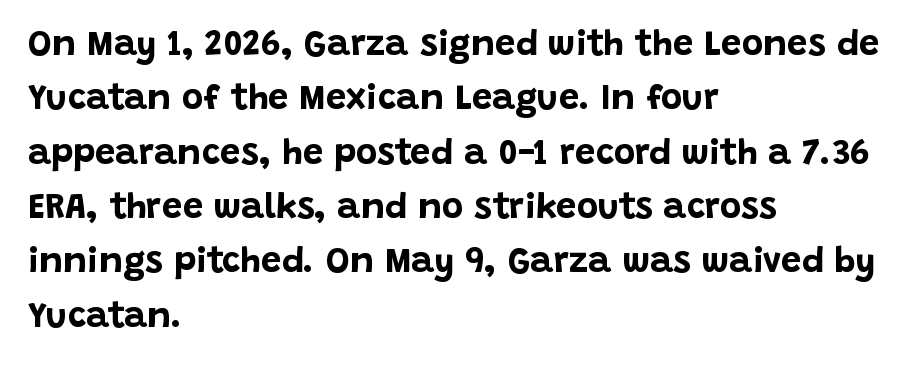
{"serif": "no", "italic": "no", "bold": "yes", "weight": "bold", "width": "normal", "stroke_contrast": "low", "x_height": "large", "monospaced": "no", "underline": "no", "align": "left", "line_spacing": "normal", "line_spacing_ratio": 1.51, "letter_spacing": "normal", "letter_spacing_em": 0.0, "glyph_px": 36}
